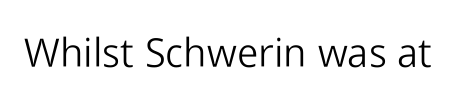
The image shows 40 px light sans-serif type, upright; set normal letter spacing, not underlined; low stroke contrast and a medium x-height.
